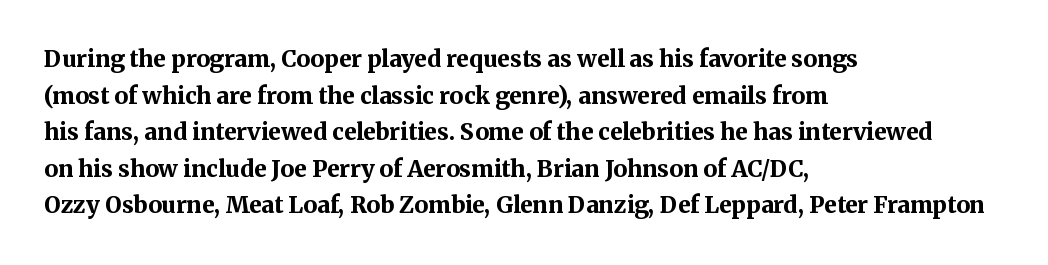
Visually the block forms a straight wall on the left and a jagged coastline on the right. The letters are bold, with thick, heavy strokes. The gap between lines stays unmarked. This sample keeps an unexceptional amount of space between lines. The horizontal fit of the characters is conventional and even. Vertical strokes here are truly vertical.
